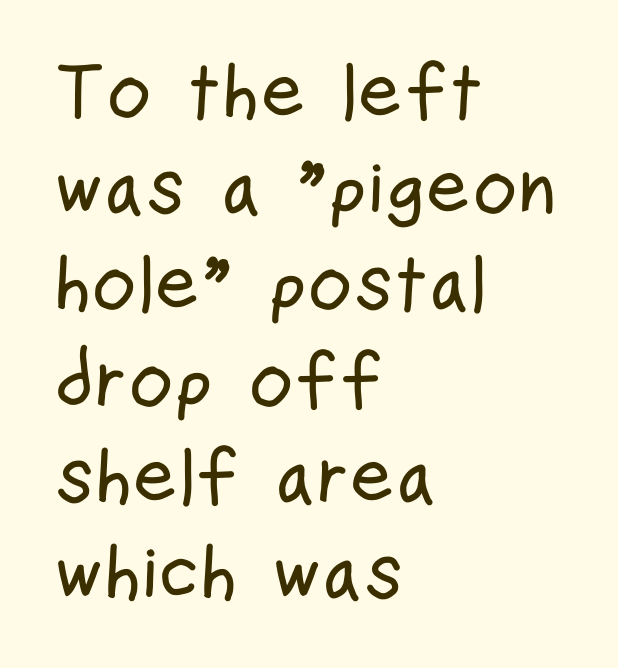
{"serif": "no", "italic": "no", "width": "condensed", "stroke_contrast": "low", "x_height": "medium", "monospaced": "no", "underline": "no", "align": "left", "line_spacing": "normal", "line_spacing_ratio": 1.25, "letter_spacing": "normal", "letter_spacing_em": 0.0, "glyph_px": 77}
